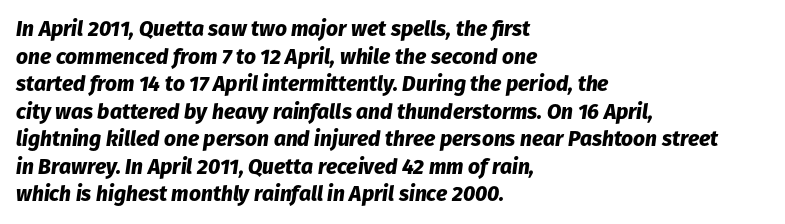
The image shows 21 px bold type, italic (leaning right); set left-aligned, normal line spacing (1.31x), normal letter spacing, not underlined.
